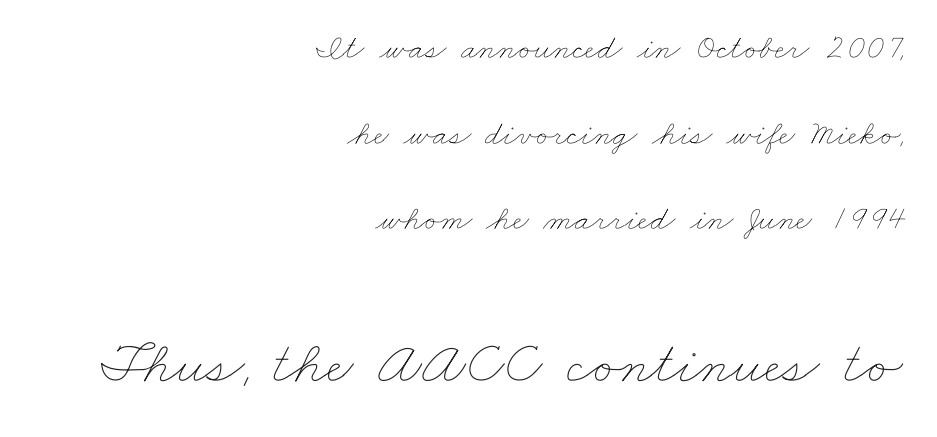
{"bold": "no", "weight": "thin", "width": "wide", "stroke_contrast": "low", "x_height": "small", "monospaced": "no", "underline": "no", "align": "right", "line_spacing": "loose", "line_spacing_ratio": 2.45, "letter_spacing": "normal", "letter_spacing_em": 0.0, "larger_block": "second", "size_ratio": 1.74, "glyph_px": 61}
